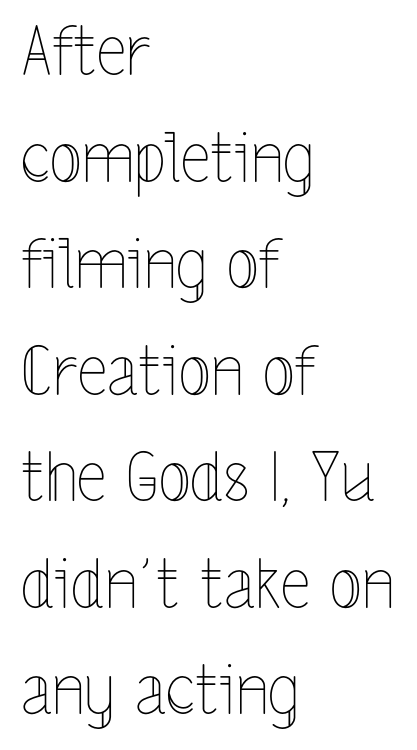
Q: Is the text bold? A: No.
Q: Is the text italic (slanted)? A: No, it is upright.
Q: Is the text underlined? A: No.
Q: How is the paragraph aligned? A: Left-aligned.
Q: Is the spacing between letters normal or unusually wide? A: Normal.
Q: Is the spacing between lines tight, normal or loose? A: Normal.
Q: Width (condensed, normal, or wide)? A: Condensed.
Q: x-height? A: Medium.
Q: Monospaced? A: No.
